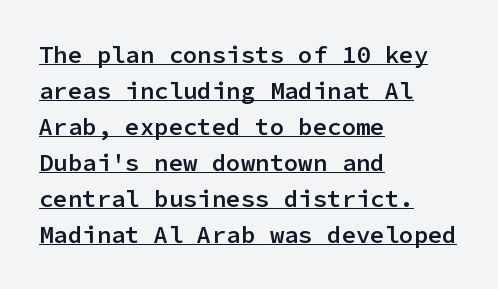
The image shows 24 px text type, upright; set left-aligned, normal line spacing (1.5x), normal letter spacing, underlined.
